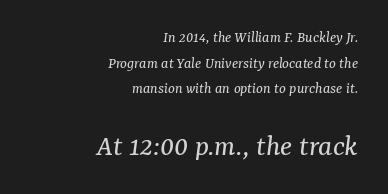
The image shows 31 px regular-weight serif type, italic (leaning right); set right-aligned, normal line spacing (1.6x), normal letter spacing, not underlined; the second (bottom) block is 1.94x larger; medium stroke contrast and a medium x-height.
